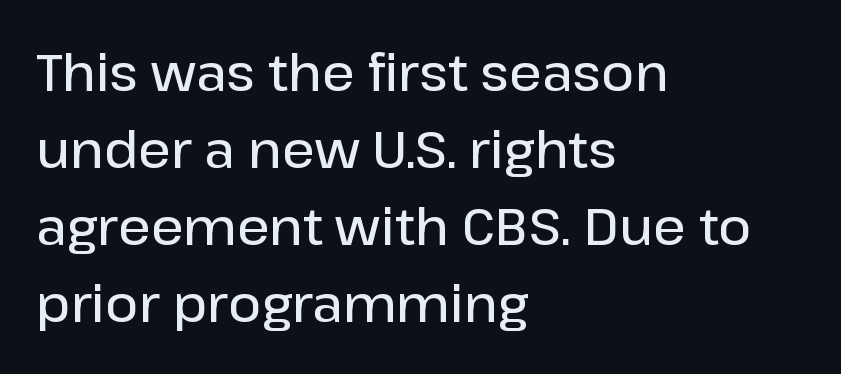
{"serif": "no", "italic": "no", "bold": "semi", "weight": "semibold", "width": "normal", "stroke_contrast": "low", "x_height": "medium", "monospaced": "no", "underline": "no", "align": "left", "line_spacing": "normal", "line_spacing_ratio": 1.51, "letter_spacing": "normal", "letter_spacing_em": 0.0, "glyph_px": 51}
